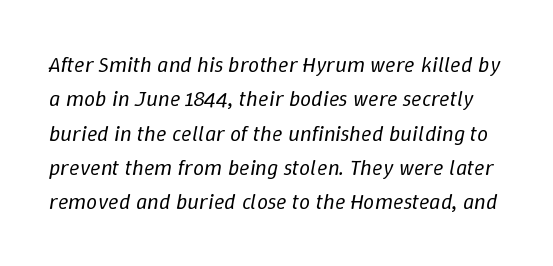
{"italic": "yes", "lean": "right", "slant_degrees": 9, "bold": "no", "underline": "no", "line_spacing": "normal", "line_spacing_ratio": 1.56, "letter_spacing": "normal", "letter_spacing_em": 0.0, "glyph_px": 22}
